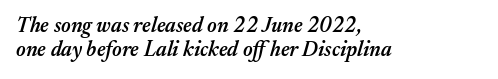
The rendering uses a semibold face; strokes are thickened but not to full bold. Notice how descenders almost collide with the ascenders below — that's tight leading. Default kerning and tracking; the words read as compact shapes. All the whitespace from short lines collects on the right. Clear beneath every line of the passage. The passage shown leans; its letterforms are oblique.
